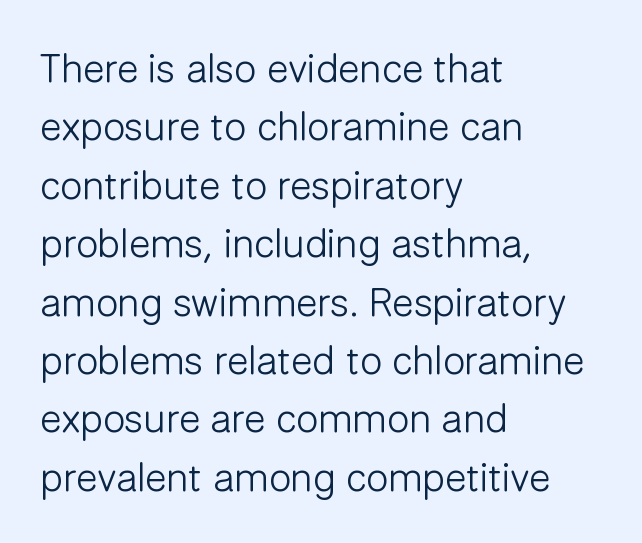
The image shows 40 px light sans-serif type, upright; set left-aligned, normal line spacing (1.46x), normal letter spacing, not underlined; low stroke contrast and a medium x-height.
